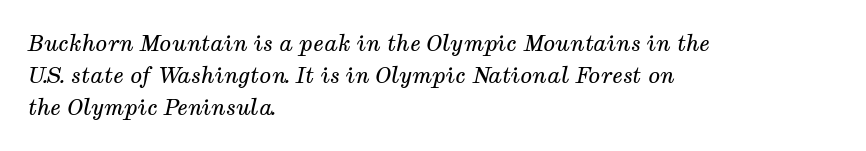
Q: Is the text bold? A: No.
Q: Is the text italic (slanted)? A: Yes, it leans right by about 12 degrees.
Q: Is the text underlined? A: No.
Q: How is the paragraph aligned? A: Left-aligned.
Q: Is the spacing between letters normal or unusually wide? A: Normal.
Q: Is the spacing between lines tight, normal or loose? A: Normal.
